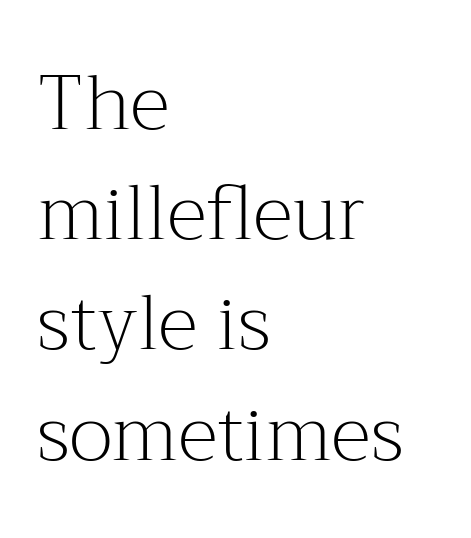
{"serif": "yes", "italic": "no", "bold": "no", "weight": "light", "width": "normal", "stroke_contrast": "medium", "x_height": "medium", "monospaced": "no", "underline": "no", "align": "left", "line_spacing": "normal", "line_spacing_ratio": 1.45, "letter_spacing": "normal", "letter_spacing_em": 0.0, "glyph_px": 76}
